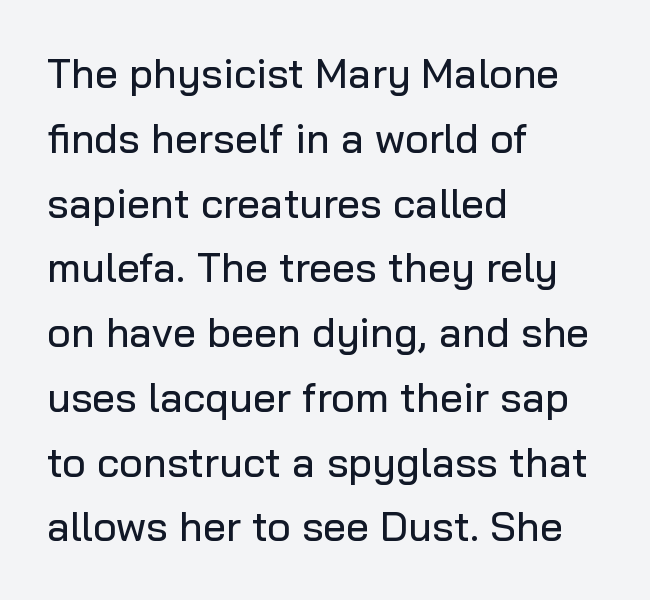
Visually the block forms a straight wall on the left and a jagged coastline on the right. Font category for this specimen: sans-serif. Unmarked baselines from the first word to the last. Notice how the stems are strictly vertical — no italics here. Looks like regular typesetting: each glyph gets only the width it needs. Between one letter and the next there's only the usual sliver of space.
